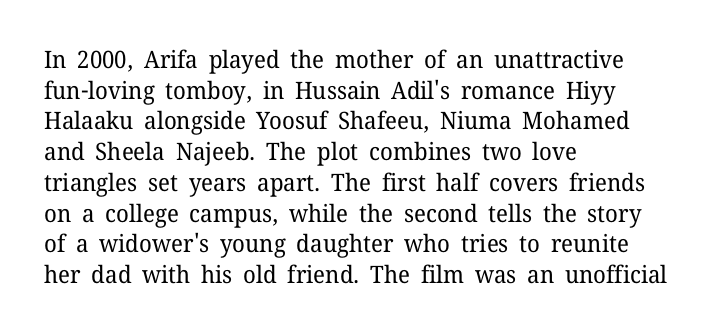
Q: Is the text bold? A: No.
Q: Is the text italic (slanted)? A: No, it is upright.
Q: Is the text underlined? A: No.
Q: How is the paragraph aligned? A: Left-aligned.
Q: Is the spacing between letters normal or unusually wide? A: Normal.
Q: Is the spacing between lines tight, normal or loose? A: Normal.
